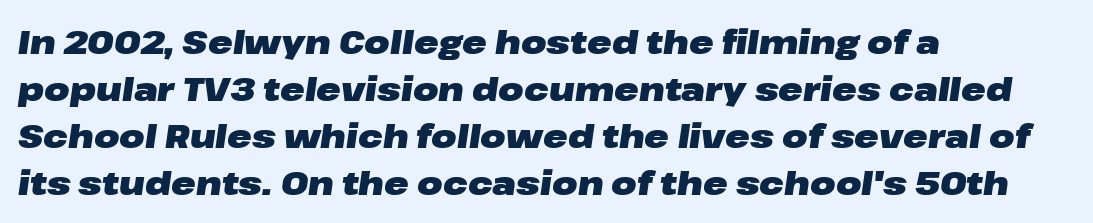
Q: Is the text bold? A: Yes.
Q: Is the text italic (slanted)? A: Yes, it leans right by about 8 degrees.
Q: Is the text underlined? A: No.
Q: How is the paragraph aligned? A: Left-aligned.
Q: Is the spacing between letters normal or unusually wide? A: Normal.
Q: Is the spacing between lines tight, normal or loose? A: Normal.
Q: Width (condensed, normal, or wide)? A: Wide.
Q: Stroke contrast? A: Low.
Q: x-height? A: Medium.
Q: Monospaced? A: No.
